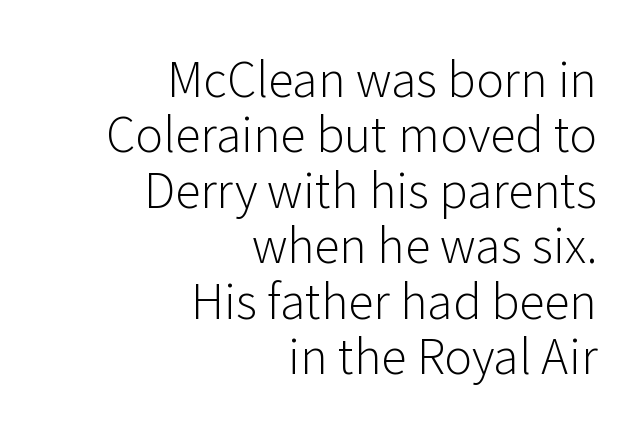
Q: Is the text bold? A: No.
Q: Is the text italic (slanted)? A: No, it is upright.
Q: Is the typeface a serif or a sans-serif typeface? A: Sans-serif.
Q: Is the text underlined? A: No.
Q: How is the paragraph aligned? A: Right-aligned.
Q: Is the spacing between letters normal or unusually wide? A: Normal.
Q: Width (condensed, normal, or wide)? A: Normal.
Q: Stroke contrast? A: Low.
Q: x-height? A: Medium.
Q: Monospaced? A: No.
